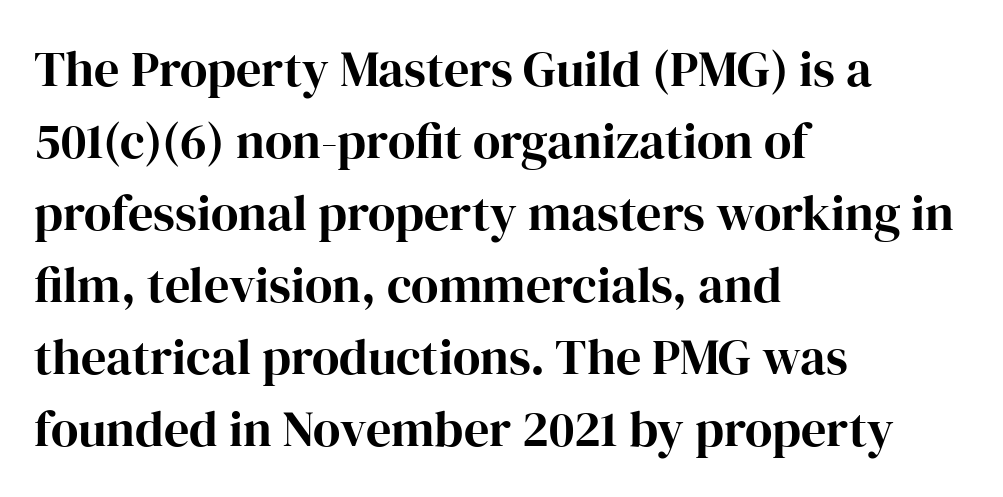
The image shows 50 px bold serif type, upright; set left-aligned, normal line spacing (1.44x), normal letter spacing, not underlined; high stroke contrast and a medium x-height.
